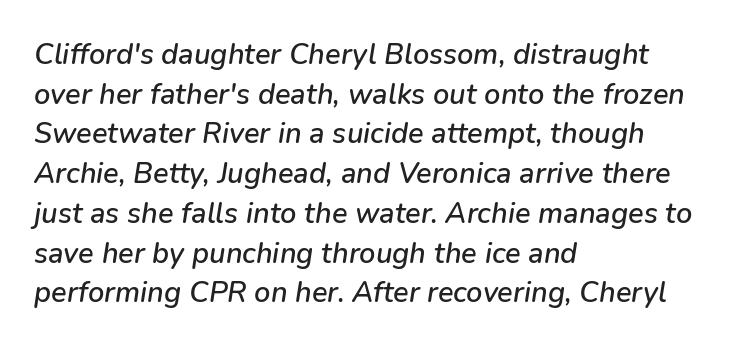
Q: Is the text italic (slanted)? A: Yes, it leans right by about 9 degrees.
Q: Is the text underlined? A: No.
Q: How is the paragraph aligned? A: Left-aligned.
Q: Is the spacing between letters normal or unusually wide? A: Normal.
Q: Is the spacing between lines tight, normal or loose? A: Normal.
Q: Width (condensed, normal, or wide)? A: Normal.
Q: Stroke contrast? A: Low.
Q: x-height? A: Medium.
Q: Monospaced? A: No.
